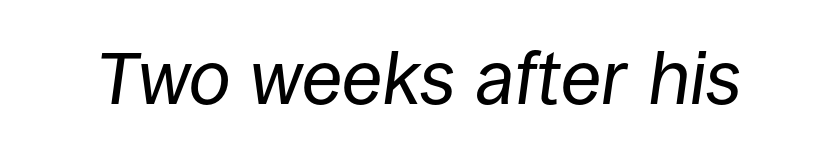
{"italic": "yes", "lean": "right", "slant_degrees": 8, "bold": "no", "weight": "regular", "width": "normal", "stroke_contrast": "low", "x_height": "large", "monospaced": "no", "underline": "no", "letter_spacing": "normal", "letter_spacing_em": 0.0, "glyph_px": 75}
